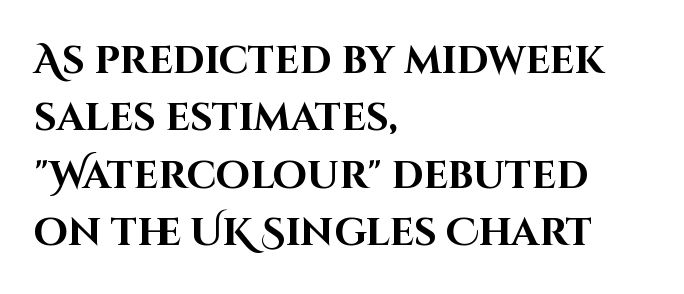
Normally led — the rows are evenly, conventionally spaced. Posture: upright roman. The ragged edge is on the right, which tells us the setting is flush left. A typesetter would call this proportional, since set widths differ per character. There is no visible air inserted between adjacent glyphs.
